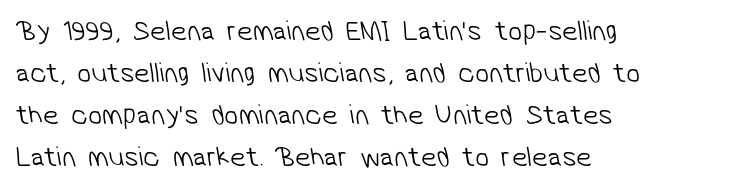
The image shows 28 px light sans-serif type; set left-aligned, normal line spacing (1.5x), normal letter spacing, not underlined; low stroke contrast and a medium x-height.
